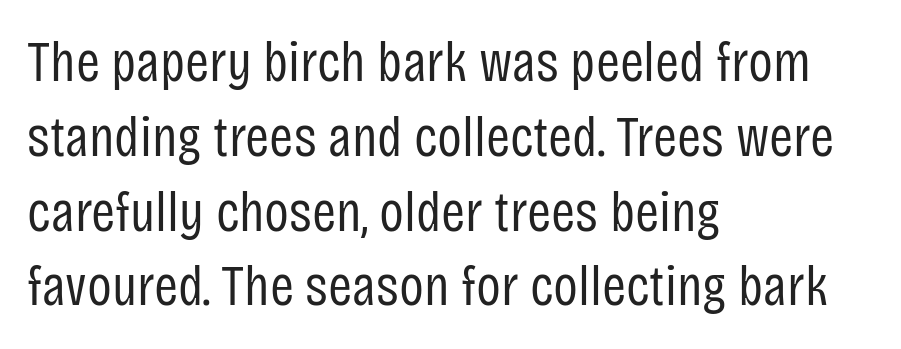
The image shows 58 px regular-weight, condensed sans-serif type, upright; set left-aligned, normal line spacing (1.29x), normal letter spacing, not underlined; low stroke contrast and a large x-height.
